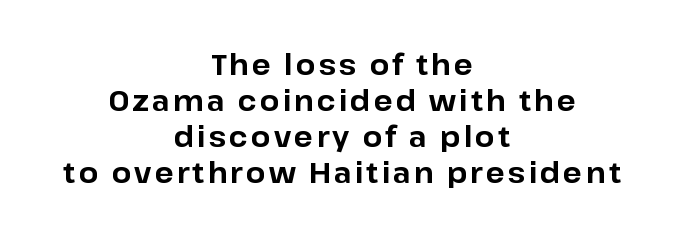
The space between consecutive lines is moderate. A sans-serif font was chosen for this passage. Style check: upright. Clear beneath every line of the passage. What weight is shown? A full bold with thick strokes. Which margin do the lines hug? Neither — every line sits in the middle.
